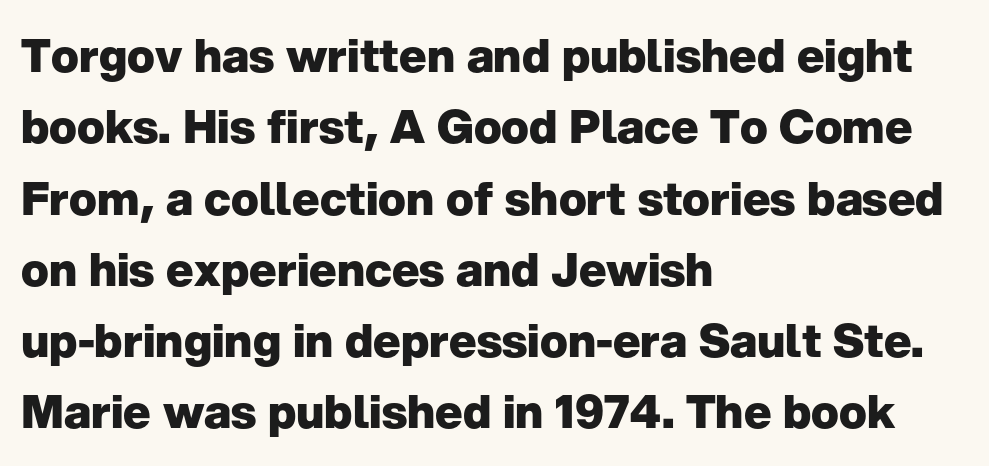
The designer went with a sans here, leaving each stem footless. The typography opts for an upright posture over an oblique one. As a designer I'd log this as weight 700, bold. The passage shown is not underscored anywhere. Note the varied advance widths — an 'i' is clearly narrower than an 'm'.
